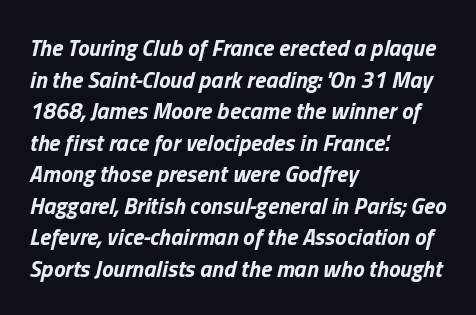
{"italic": "yes", "lean": "right", "slant_degrees": 13, "bold": "yes", "underline": "no", "align": "left", "line_spacing": "normal", "line_spacing_ratio": 1.37, "letter_spacing": "normal", "letter_spacing_em": 0.0, "glyph_px": 23}
